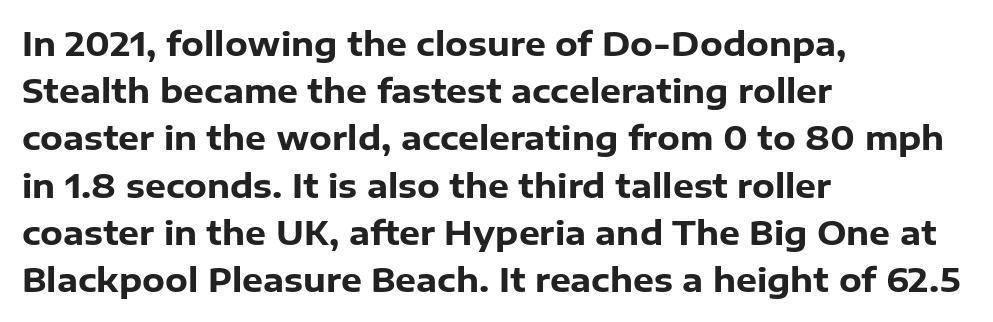
{"serif": "no", "italic": "no", "bold": "yes", "weight": "heavy", "width": "normal", "stroke_contrast": "low", "x_height": "medium", "monospaced": "no", "underline": "no", "align": "left", "line_spacing": "normal", "line_spacing_ratio": 1.43, "letter_spacing": "normal", "letter_spacing_em": 0.0, "glyph_px": 33}
